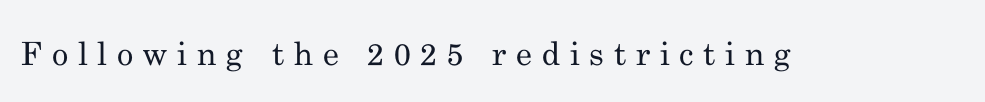
Underlining? Definitely not there. Nope, not italic — everything's standing straight. Compared with a typical body face, this is equally light or lighter still. This sample uses expanded letter spacing, leaving extra air between glyphs.
